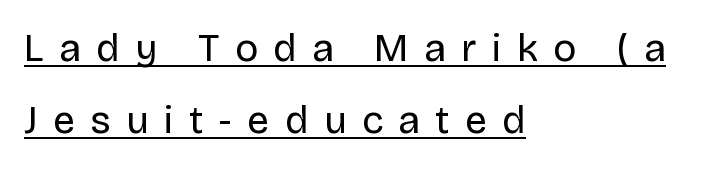
One-word summary of the alignment: left. Stem width sits at or under what a default text font uses. Caption: expanded tracking, letters set apart. Grotesque or geometric, the face here clearly has no serifs.
